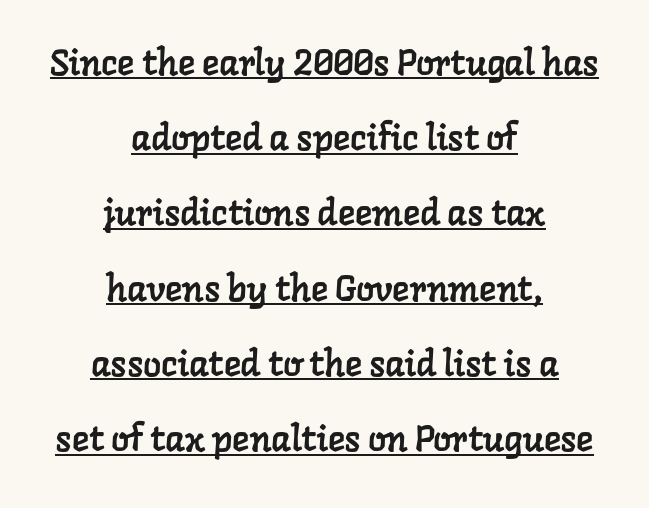
Q: Is the typeface a serif or a sans-serif typeface? A: Serif.
Q: Is the text underlined? A: Yes.
Q: How is the paragraph aligned? A: Centered.
Q: Is the spacing between letters normal or unusually wide? A: Normal.
Q: Is the spacing between lines tight, normal or loose? A: Loose.
Q: Width (condensed, normal, or wide)? A: Normal.
Q: Stroke contrast? A: Low.
Q: x-height? A: Medium.
Q: Monospaced? A: No.
